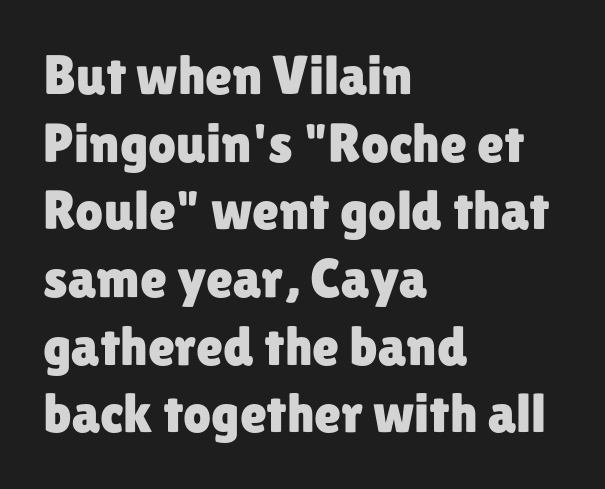
Q: Is the text italic (slanted)? A: No, it is upright.
Q: Is the typeface a serif or a sans-serif typeface? A: Sans-serif.
Q: Is the text underlined? A: No.
Q: How is the paragraph aligned? A: Left-aligned.
Q: Is the spacing between letters normal or unusually wide? A: Normal.
Q: Width (condensed, normal, or wide)? A: Normal.
Q: Stroke contrast? A: Low.
Q: x-height? A: Medium.
Q: Monospaced? A: No.
